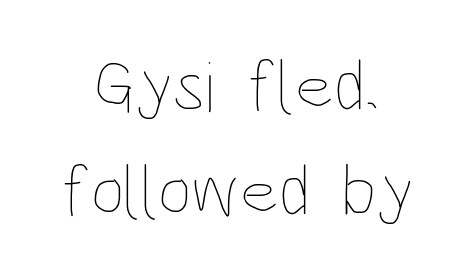
{"italic": "no", "bold": "no", "weight": "thin", "width": "condensed", "stroke_contrast": "low", "x_height": "large", "monospaced": "no", "underline": "no", "align": "center", "line_spacing": "normal", "line_spacing_ratio": 1.44, "letter_spacing": "normal", "letter_spacing_em": 0.0, "glyph_px": 73}
